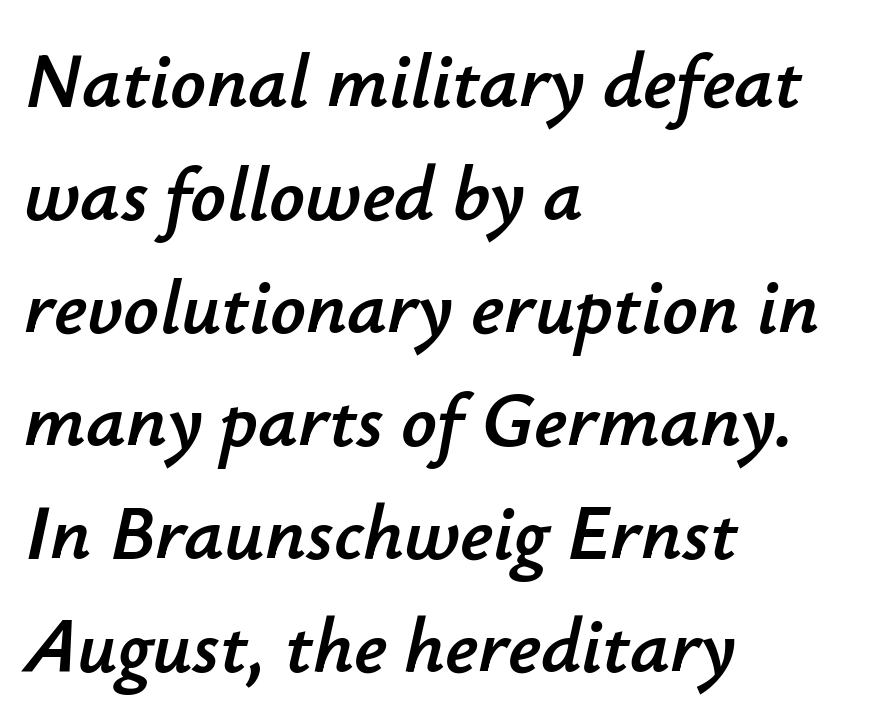
{"italic": "yes", "lean": "right", "slant_degrees": 12, "width": "normal", "stroke_contrast": "low", "x_height": "small", "monospaced": "no", "underline": "no", "align": "left", "line_spacing": "normal", "line_spacing_ratio": 1.45, "letter_spacing": "normal", "letter_spacing_em": 0.0, "glyph_px": 78}
